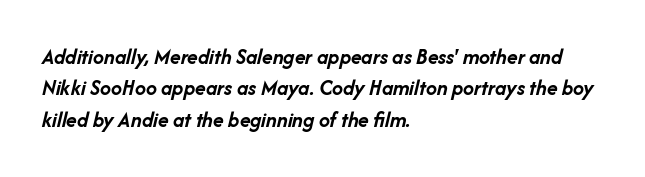
Q: Is the text bold? A: Yes.
Q: Is the text italic (slanted)? A: Yes, it leans right by about 14 degrees.
Q: Is the text underlined? A: No.
Q: How is the paragraph aligned? A: Left-aligned.
Q: Is the spacing between letters normal or unusually wide? A: Normal.
Q: Is the spacing between lines tight, normal or loose? A: Normal.
